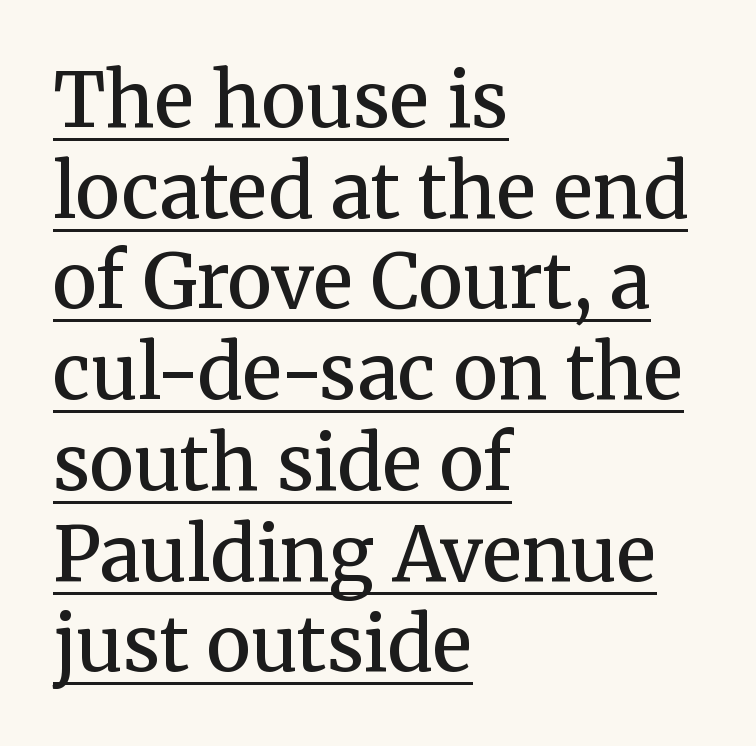
Emphasis is given by a line drawn under the lettering. Stems and bowls a touch heavier than normal — semibold. Reading down the block, your eye returns to a fixed left position each line. Regarding serifs, this sample has them. The gaps between neighbouring characters are ordinary and unremarkable.
